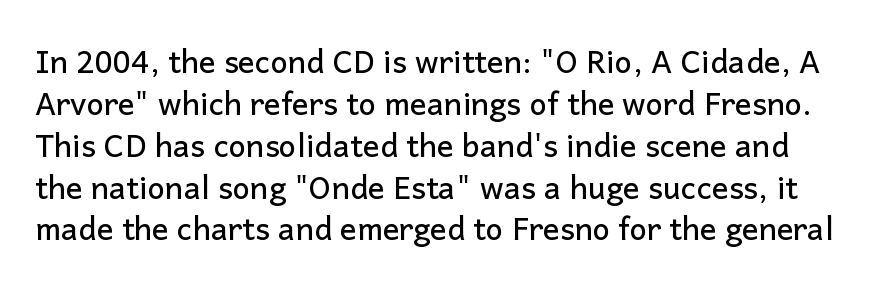
The image shows 31 px sans-serif type, upright; set normal line spacing (1.35x), normal letter spacing, not underlined; low stroke contrast and a medium x-height.
